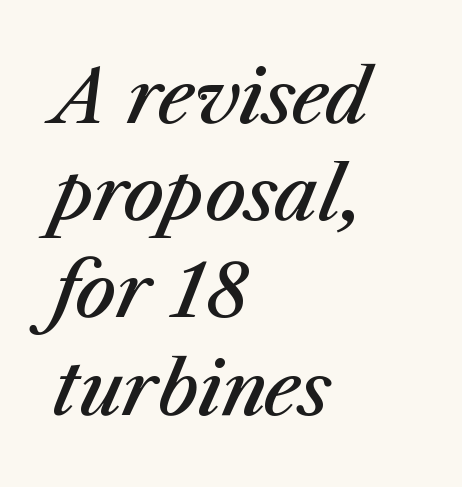
Q: Is the text bold? A: Semi-bold.
Q: Is the text italic (slanted)? A: Yes, it leans right by about 23 degrees.
Q: Is the text underlined? A: No.
Q: How is the paragraph aligned? A: Left-aligned.
Q: Is the spacing between letters normal or unusually wide? A: Normal.
Q: Is the spacing between lines tight, normal or loose? A: Normal.
Q: Width (condensed, normal, or wide)? A: Normal.
Q: Stroke contrast? A: Medium.
Q: x-height? A: Medium.
Q: Monospaced? A: No.
